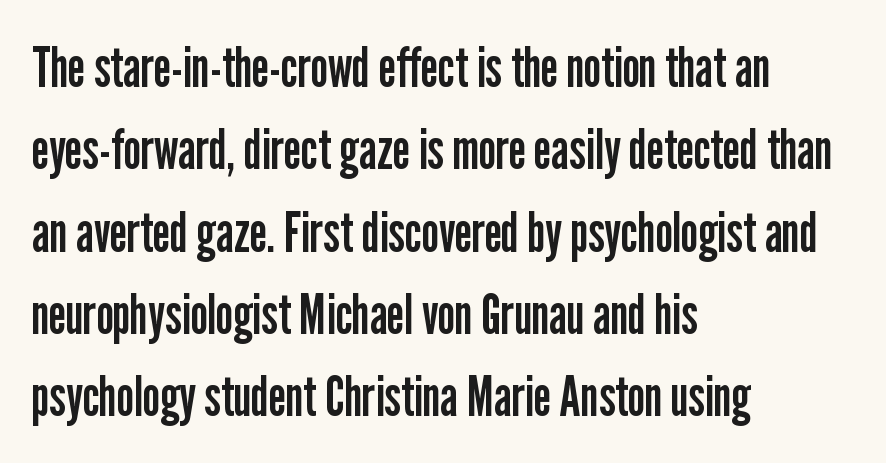
{"serif": "no", "italic": "no", "bold": "no", "weight": "regular", "width": "condensed", "stroke_contrast": "low", "x_height": "medium", "monospaced": "no", "underline": "no", "align": "left", "line_spacing": "normal", "line_spacing_ratio": 1.47, "letter_spacing": "normal", "letter_spacing_em": 0.0, "glyph_px": 56}
